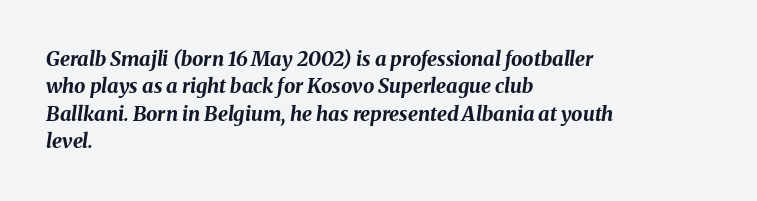
Characters follow at the spacing the type designer built in. The typography opts for an oblique posture over an upright one. Interline gaps are of average width in this sample. Glance below the letters and you will spot only blank space. The face used here has the dense, thick strokes of a bold. The lines in this sample share a left origin and differ only in where they stop.
